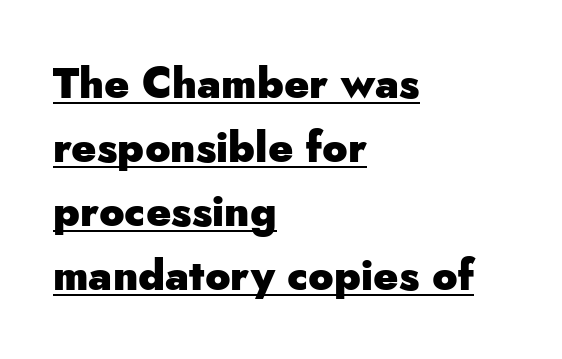
Q: Is the text bold? A: Yes.
Q: Is the text italic (slanted)? A: No, it is upright.
Q: Is the typeface a serif or a sans-serif typeface? A: Sans-serif.
Q: Is the text underlined? A: Yes.
Q: How is the paragraph aligned? A: Left-aligned.
Q: Is the spacing between letters normal or unusually wide? A: Normal.
Q: Is the spacing between lines tight, normal or loose? A: Normal.
Q: Width (condensed, normal, or wide)? A: Normal.
Q: Stroke contrast? A: Low.
Q: x-height? A: Small.
Q: Monospaced? A: No.
